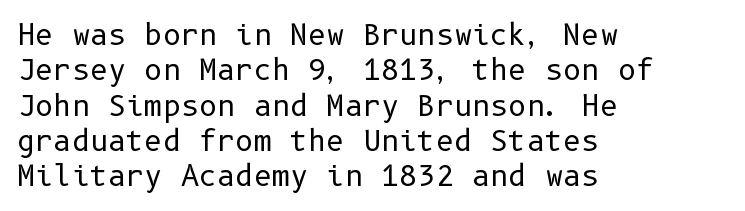
Q: Is the text bold? A: No.
Q: Is the text italic (slanted)? A: No, it is upright.
Q: Is the typeface a serif or a sans-serif typeface? A: Sans-serif.
Q: Is the text underlined? A: No.
Q: How is the paragraph aligned? A: Left-aligned.
Q: Is the spacing between letters normal or unusually wide? A: Normal.
Q: Is the spacing between lines tight, normal or loose? A: Normal.
Q: Width (condensed, normal, or wide)? A: Normal.
Q: Stroke contrast? A: Low.
Q: x-height? A: Medium.
